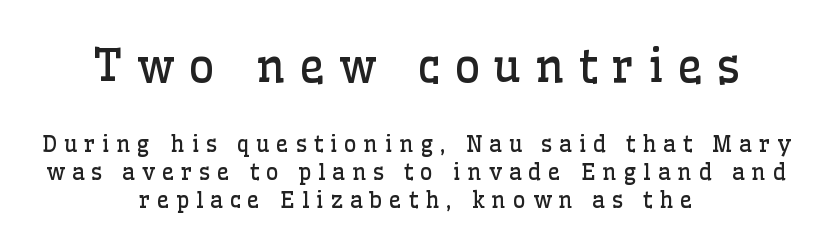
{"serif": "yes", "italic": "no", "bold": "no", "weight": "regular", "width": "normal", "stroke_contrast": "low", "x_height": "medium", "monospaced": "no", "underline": "no", "align": "center", "line_spacing": "normal", "line_spacing_ratio": 1.27, "letter_spacing": "wide", "letter_spacing_em": 0.31, "larger_block": "first", "size_ratio": 2.05, "glyph_px": 45}
